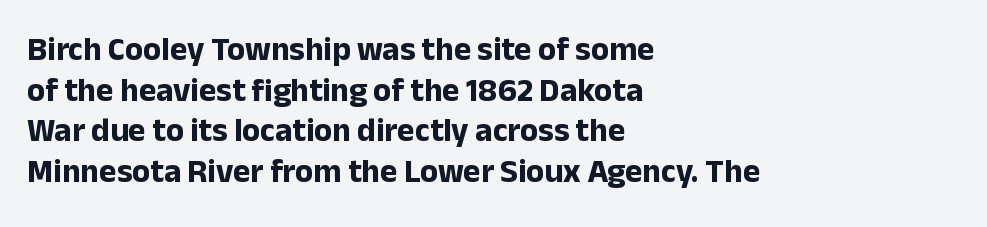
Q: Is the text bold? A: Yes.
Q: Is the text italic (slanted)? A: No, it is upright.
Q: Is the typeface a serif or a sans-serif typeface? A: Sans-serif.
Q: Is the text underlined? A: No.
Q: How is the paragraph aligned? A: Left-aligned.
Q: Is the spacing between letters normal or unusually wide? A: Normal.
Q: Width (condensed, normal, or wide)? A: Normal.
Q: Stroke contrast? A: Low.
Q: x-height? A: Medium.
Q: Monospaced? A: No.
